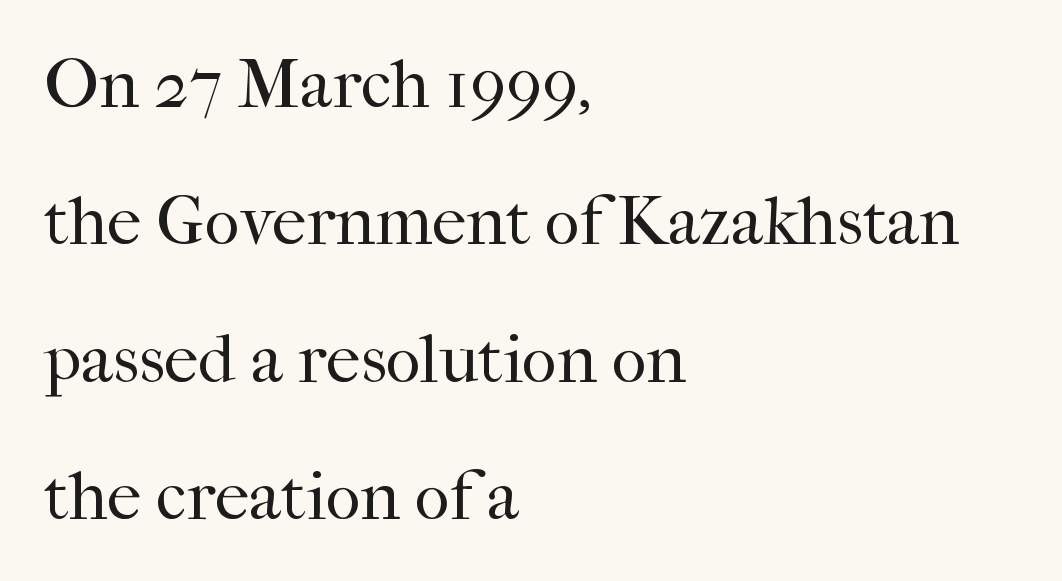
The image shows 69 px regular-weight serif type, upright; set left-aligned, loose line spacing (1.99x), normal letter spacing, not underlined; high stroke contrast and a medium x-height.
